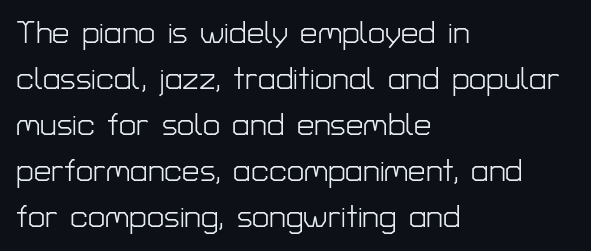
{"serif": "no", "italic": "no", "bold": "no", "weight": "light", "width": "normal", "stroke_contrast": "low", "x_height": "medium", "monospaced": "no", "underline": "no", "align": "left", "line_spacing": "normal", "line_spacing_ratio": 1.48, "letter_spacing": "normal", "letter_spacing_em": 0.0, "glyph_px": 31}
